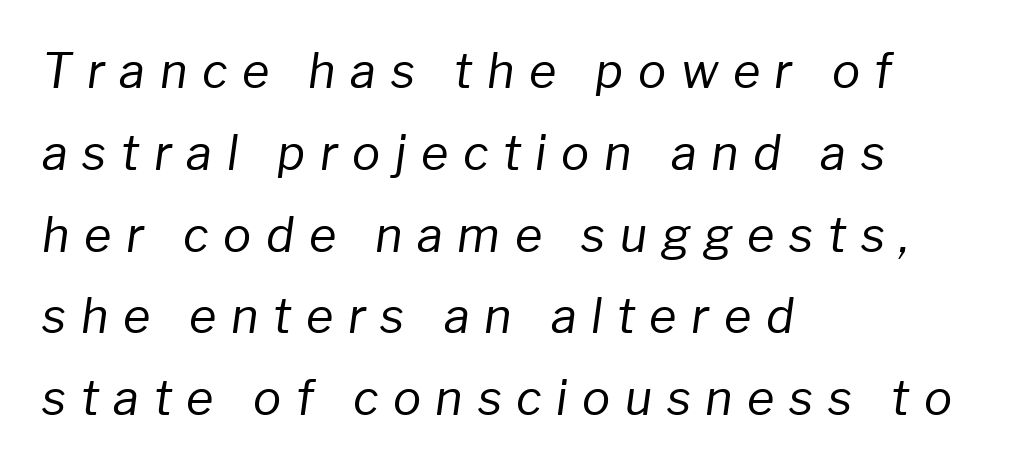
{"italic": "yes", "lean": "right", "slant_degrees": 8, "bold": "no", "weight": "regular", "width": "normal", "stroke_contrast": "low", "x_height": "medium", "monospaced": "no", "underline": "no", "align": "left", "line_spacing_ratio": 1.74, "letter_spacing": "wide", "letter_spacing_em": 0.31, "glyph_px": 47}
